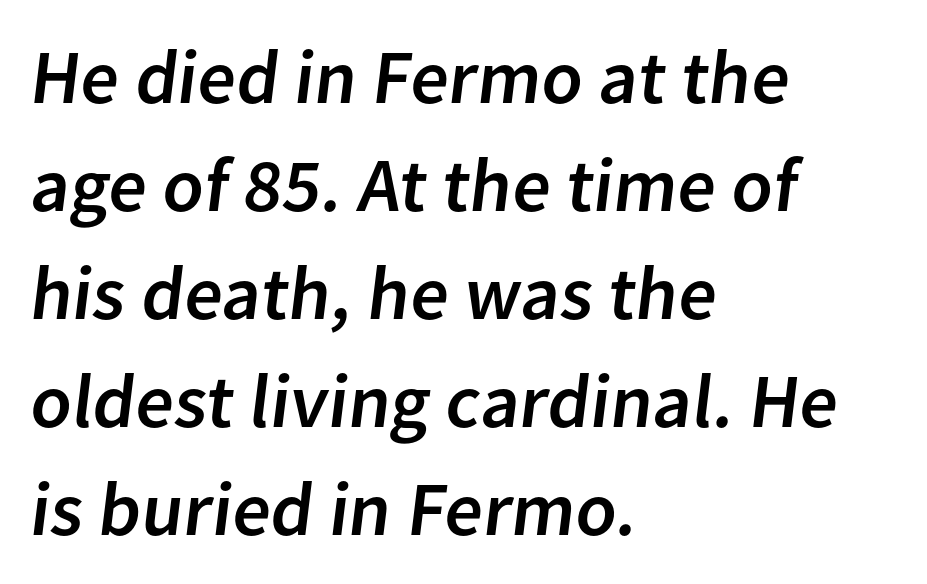
Character widths vary here, with narrow letters taking less room than wide ones. A clean baseline with only descenders dipping below it. The characters display no serif detailing; their extremities are plain. Caption: multi-line text, flush left, ragged right.
